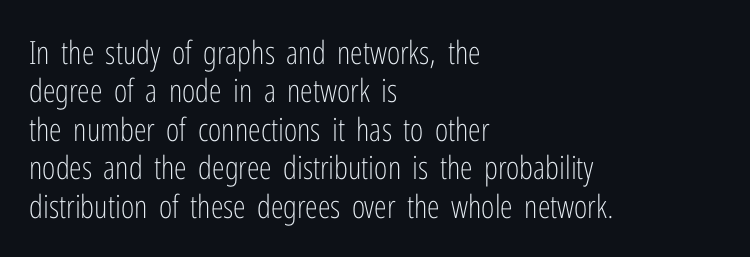
Q: Is the text bold? A: No.
Q: Is the text italic (slanted)? A: No, it is upright.
Q: Is the typeface a serif or a sans-serif typeface? A: Sans-serif.
Q: Is the text underlined? A: No.
Q: How is the paragraph aligned? A: Left-aligned.
Q: Is the spacing between letters normal or unusually wide? A: Normal.
Q: Width (condensed, normal, or wide)? A: Condensed.
Q: Stroke contrast? A: Low.
Q: x-height? A: Medium.
Q: Monospaced? A: No.
